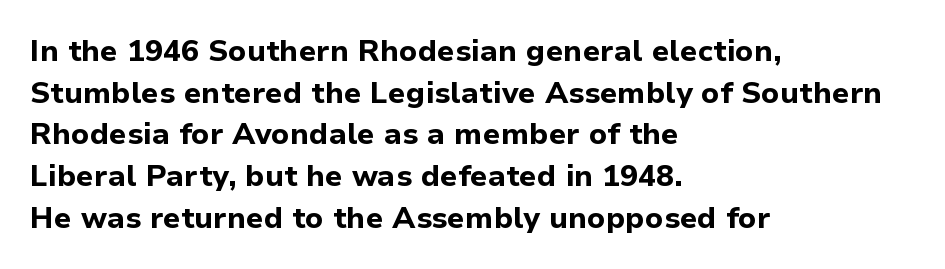
The image shows 30 px bold sans-serif type, upright; set left-aligned, normal line spacing (1.39x), normal letter spacing, not underlined; low stroke contrast and a medium x-height.
